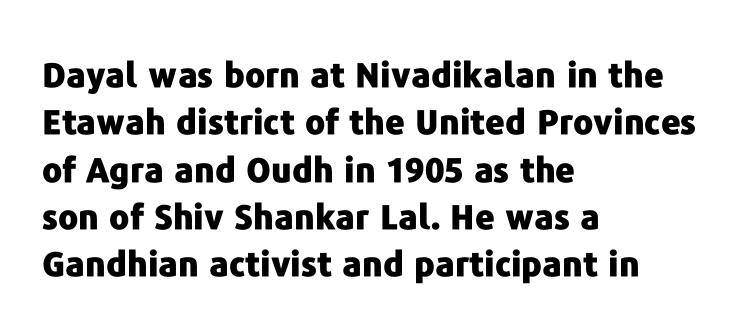
{"serif": "no", "italic": "no", "bold": "yes", "weight": "heavy", "width": "normal", "stroke_contrast": "low", "x_height": "medium", "monospaced": "no", "underline": "no", "align": "left", "line_spacing": "normal", "line_spacing_ratio": 1.39, "letter_spacing": "normal", "letter_spacing_em": 0.0, "glyph_px": 34}
